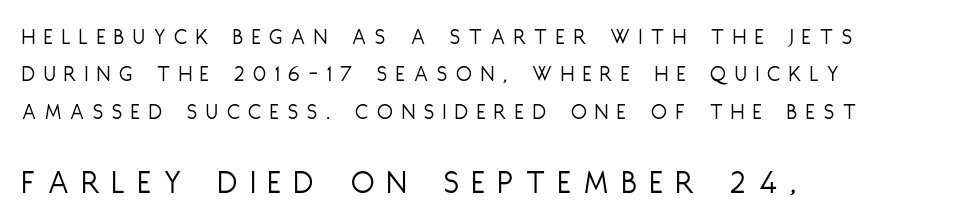
The image shows 34 px light, condensed sans-serif type, upright; set left-aligned, normal line spacing (1.62x), unusually wide letter spacing (+0.39 em), not underlined; the second (bottom) block is 1.48x larger; low stroke contrast and a large x-height.
